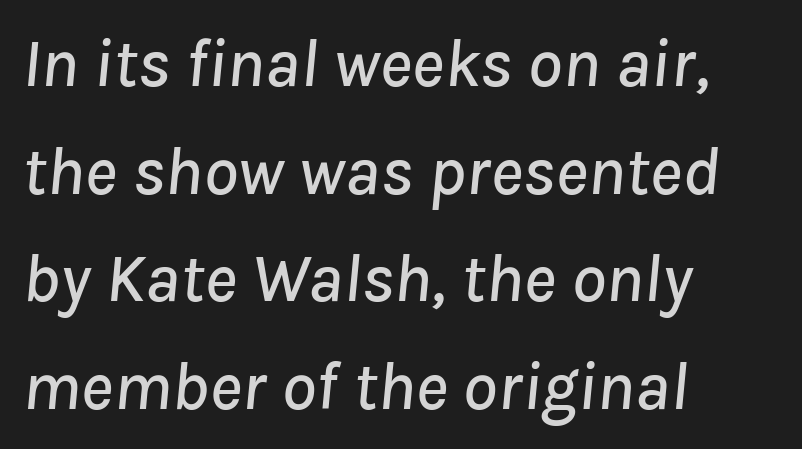
If you measured baseline to baseline, you'd find a middling distance. Clear beneath every line of the passage. The letters advance in unequal steps, a hallmark of proportional type. No extra tracking has been applied to these lines. A typesetter would mark this as italic. A student would call this left alignment; a typographer would say flush left, rag right.
